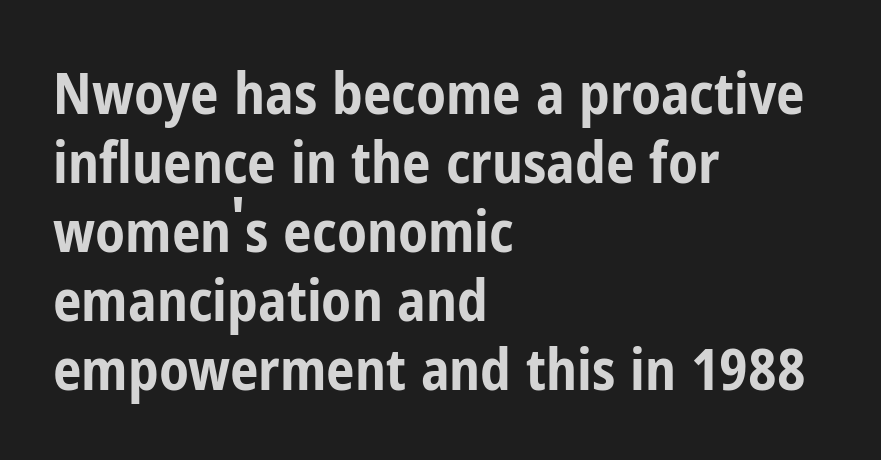
{"serif": "no", "italic": "no", "bold": "yes", "weight": "bold", "width": "condensed", "stroke_contrast": "low", "x_height": "medium", "monospaced": "no", "underline": "no", "align": "left", "line_spacing_ratio": 1.21, "letter_spacing": "normal", "letter_spacing_em": 0.0, "glyph_px": 57}
